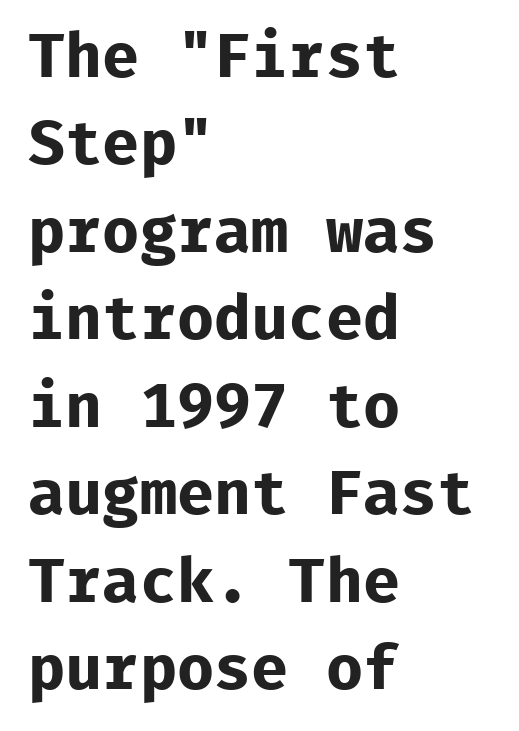
{"serif": "no", "italic": "no", "bold": "yes", "weight": "bold", "width": "normal", "stroke_contrast": "low", "x_height": "medium", "monospaced": "yes", "underline": "no", "align": "left", "line_spacing": "normal", "line_spacing_ratio": 1.41, "letter_spacing": "normal", "letter_spacing_em": 0.0, "glyph_px": 62}
